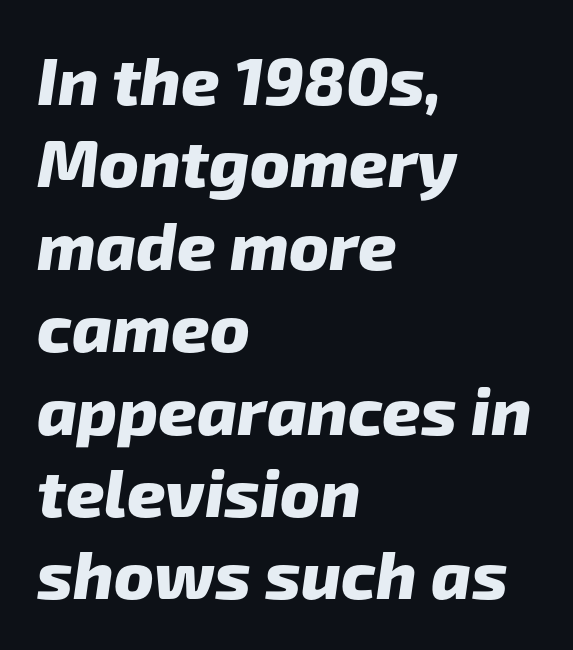
Underlining? Definitely not there. Is the block centered? No — it sits flush against the left margin. Proportional: the letters do not fall into vertical columns. Words appear dense and cohesive because spacing is normal. Typesetter's note: full bold, strokes at maximum text heaviness. Regarding serifs, this sample does without them.
